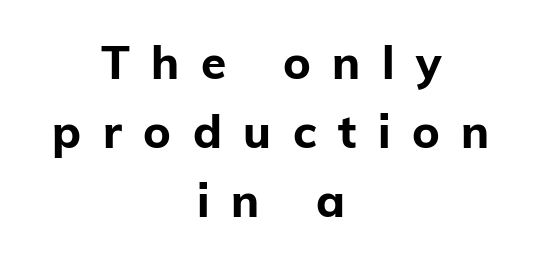
{"serif": "no", "italic": "no", "bold": "yes", "weight": "bold", "width": "normal", "stroke_contrast": "low", "x_height": "medium", "monospaced": "no", "underline": "no", "align": "center", "line_spacing": "normal", "line_spacing_ratio": 1.5, "letter_spacing": "wide", "letter_spacing_em": 0.47, "glyph_px": 46}
